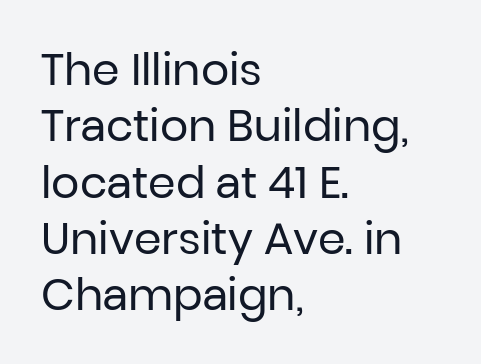
No letter is thick-stroked: the sample isn't bold. The rendering uses a moderate line-height, typical for paragraphs. The rendering uses natural spacing where letterforms have individual widths. Each line starts at the same left margin while the right side varies. In terms of letterform style, serifs are entirely absent.
